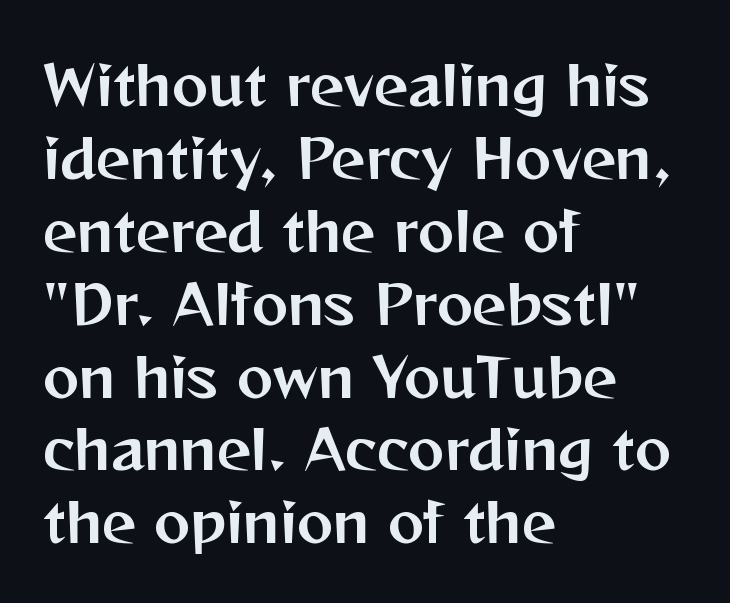
Q: Is the text italic (slanted)? A: No, it is upright.
Q: Is the typeface a serif or a sans-serif typeface? A: Sans-serif.
Q: Is the text underlined? A: No.
Q: How is the paragraph aligned? A: Left-aligned.
Q: Is the spacing between letters normal or unusually wide? A: Normal.
Q: Is the spacing between lines tight, normal or loose? A: Normal.
Q: Width (condensed, normal, or wide)? A: Normal.
Q: Stroke contrast? A: Medium.
Q: x-height? A: Medium.
Q: Monospaced? A: No.
